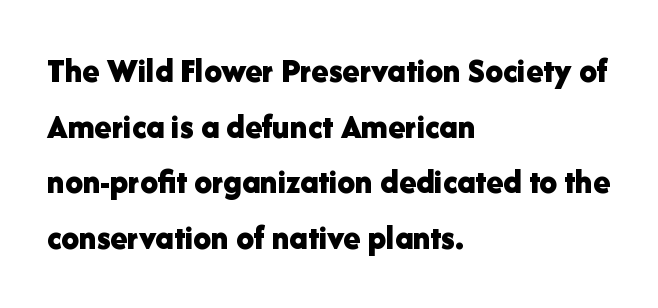
Q: Is the text bold? A: Yes.
Q: Is the text italic (slanted)? A: No, it is upright.
Q: Is the typeface a serif or a sans-serif typeface? A: Sans-serif.
Q: Is the text underlined? A: No.
Q: How is the paragraph aligned? A: Left-aligned.
Q: Is the spacing between letters normal or unusually wide? A: Normal.
Q: Is the spacing between lines tight, normal or loose? A: Normal.
Q: Width (condensed, normal, or wide)? A: Normal.
Q: Stroke contrast? A: Low.
Q: x-height? A: Medium.
Q: Monospaced? A: No.
